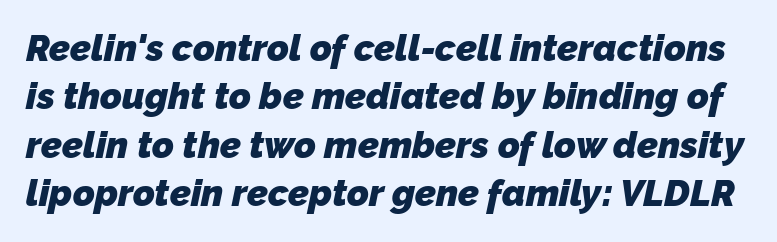
The image shows 37 px heavy sans-serif type; set normal line spacing (1.31x), normal letter spacing, not underlined; low stroke contrast and a medium x-height.
